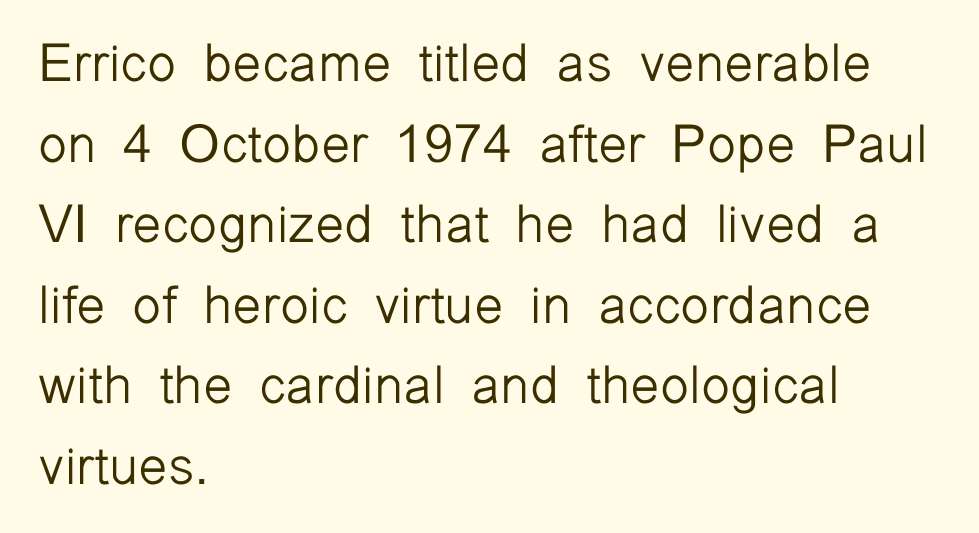
This is sans-serif lettering, the kind often seen on screens and signage. Each new line begins a customary step beneath the previous one. Is this a fixed-width face? No — the glyphs have proportional, varying widths. Each stroke keeps to a modest, everyday thickness or less. You can tell it's not italic because the verticals are truly vertical. Where is the straight margin? On the left.
